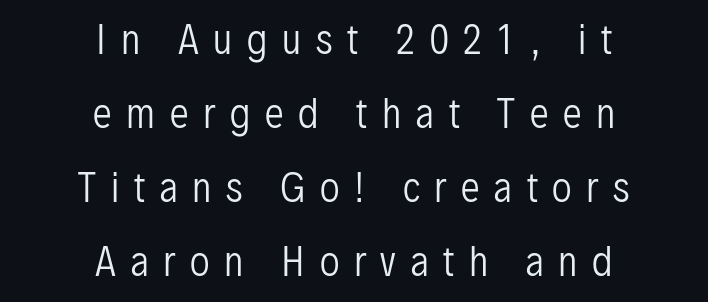
{"serif": "no", "italic": "no", "bold": "no", "weight": "regular", "width": "condensed", "stroke_contrast": "low", "x_height": "medium", "monospaced": "no", "underline": "no", "align": "center", "line_spacing": "loose", "line_spacing_ratio": 1.95, "letter_spacing": "wide", "letter_spacing_em": 0.39, "glyph_px": 38}
